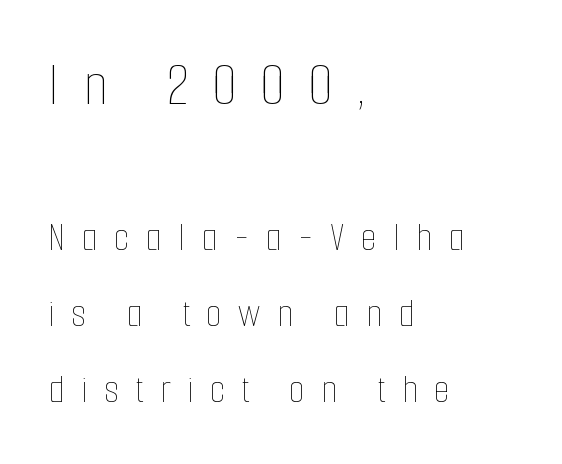
Unbolded letterforms with no extra heft. One-word summary of the alignment: left. Nobody drew a line under any word here. Every character sits straight up, as roman type does. The horizontal fit of the characters is loose and conspicuously gappy. Here the first block reads like a headline and the second like body copy.
